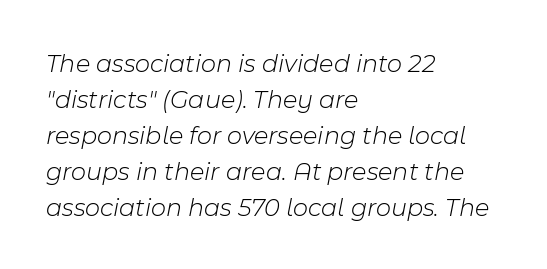
Q: Is the text bold? A: No.
Q: Is the text italic (slanted)? A: Yes, it leans right by about 11 degrees.
Q: Is the text underlined? A: No.
Q: How is the paragraph aligned? A: Left-aligned.
Q: Is the spacing between letters normal or unusually wide? A: Normal.
Q: Is the spacing between lines tight, normal or loose? A: Normal.
